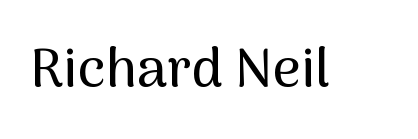
Q: Is the text italic (slanted)? A: No, it is upright.
Q: Is the typeface a serif or a sans-serif typeface? A: Sans-serif.
Q: Is the text underlined? A: No.
Q: Is the spacing between letters normal or unusually wide? A: Normal.
Q: Width (condensed, normal, or wide)? A: Normal.
Q: Stroke contrast? A: Medium.
Q: x-height? A: Medium.
Q: Monospaced? A: No.
